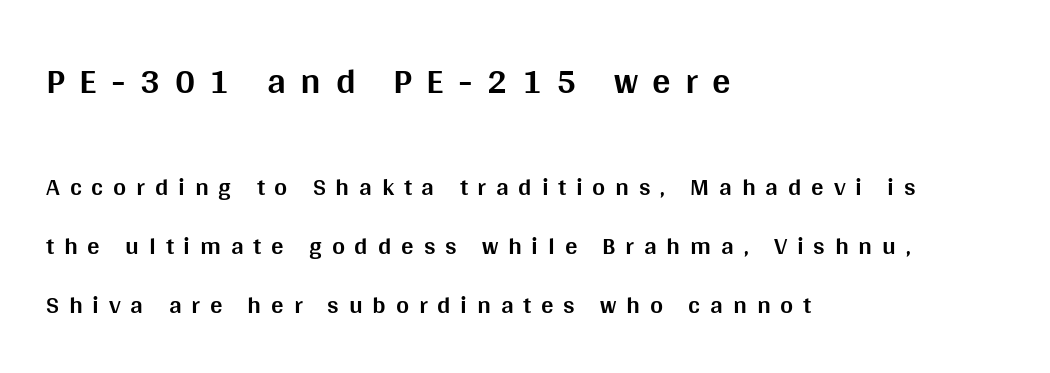
{"serif": "no", "italic": "no", "bold": "yes", "weight": "bold", "width": "normal", "stroke_contrast": "medium", "x_height": "large", "monospaced": "no", "underline": "no", "align": "left", "line_spacing": "loose", "line_spacing_ratio": 2.36, "letter_spacing": "wide", "letter_spacing_em": 0.39, "larger_block": "first", "size_ratio": 1.48, "glyph_px": 37}
